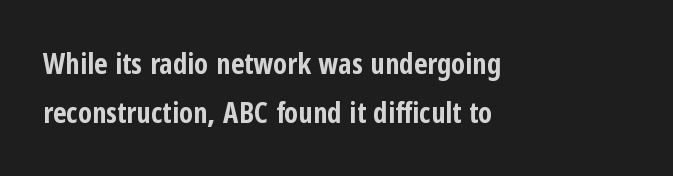
The image shows 29 px bold, condensed sans-serif type, upright; set left-aligned, normal line spacing (1.69x), normal letter spacing, not underlined; low stroke contrast and a medium x-height.
